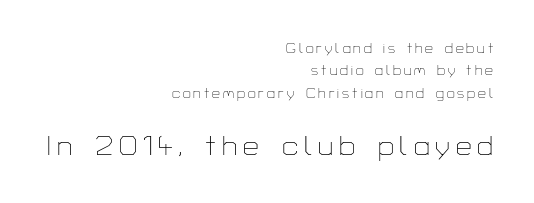
{"serif": "no", "italic": "no", "bold": "no", "weight": "thin", "width": "normal", "stroke_contrast": "low", "x_height": "medium", "monospaced": "no", "underline": "no", "align": "right", "line_spacing": "normal", "line_spacing_ratio": 1.6, "letter_spacing": "wide", "letter_spacing_em": 0.21, "larger_block": "second", "size_ratio": 2.0, "glyph_px": 28}
